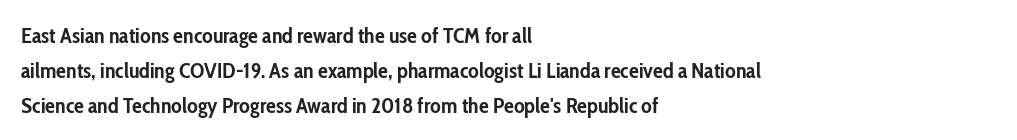
The image shows 22 px bold type, upright; set left-aligned, normal line spacing (1.59x), normal letter spacing, not underlined.
